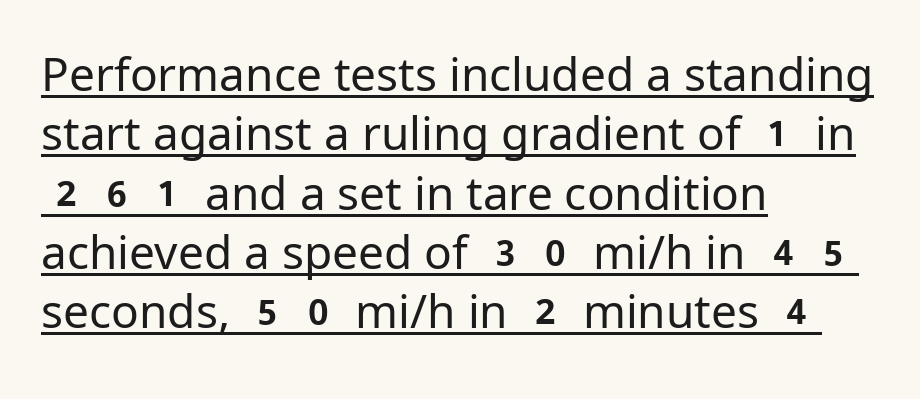
Q: Is the text bold? A: No.
Q: Is the text italic (slanted)? A: No, it is upright.
Q: Is the typeface a serif or a sans-serif typeface? A: Sans-serif.
Q: Is the text underlined? A: Yes.
Q: How is the paragraph aligned? A: Left-aligned.
Q: Is the spacing between letters normal or unusually wide? A: Normal.
Q: Is the spacing between lines tight, normal or loose? A: Normal.
Q: Width (condensed, normal, or wide)? A: Normal.
Q: Stroke contrast? A: Low.
Q: x-height? A: Medium.
Q: Monospaced? A: No.
